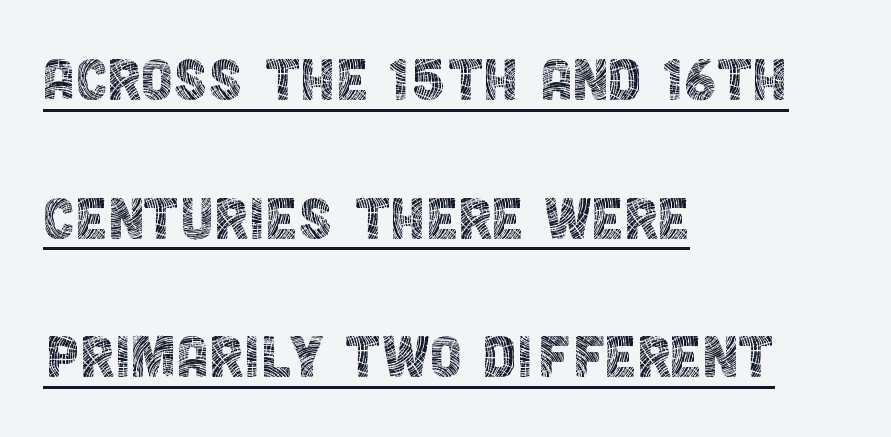
The image shows 73 px thin, condensed sans-serif type, upright; set left-aligned, loose line spacing (1.9x), normal letter spacing, underlined; a large x-height.
